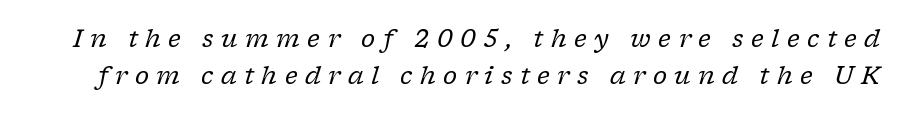
Q: Is the text bold? A: No.
Q: Is the text italic (slanted)? A: Yes, it leans right by about 17 degrees.
Q: Is the text underlined? A: No.
Q: Is the spacing between letters normal or unusually wide? A: Unusually wide.
Q: Is the spacing between lines tight, normal or loose? A: Normal.
